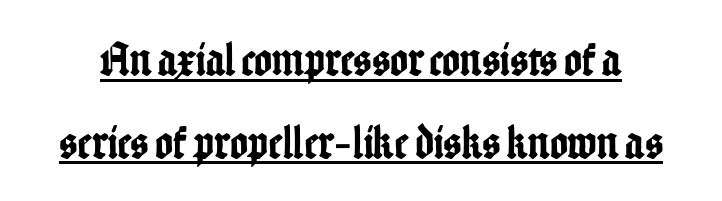
The face used here is rendered with its standard letterfit. You could not count columns in this text — the font is proportionally spaced. A typesetter would label this face a sans. It's the straight-up-and-down kind of type. The rendering uses the underline text-decoration.
